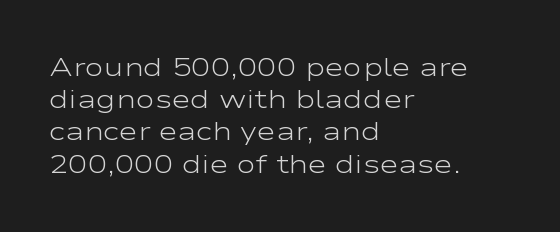
The image shows 26 px text type, upright; set left-aligned, line spacing 1.24x, normal letter spacing, not underlined.
